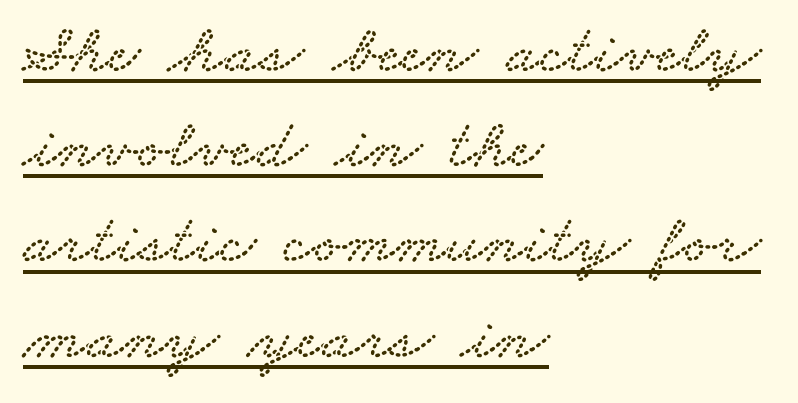
{"serif": "yes", "width": "wide", "stroke_contrast": "low", "x_height": "small", "monospaced": "no", "underline": "yes", "align": "left", "line_spacing": "normal", "line_spacing_ratio": 1.36, "letter_spacing": "normal", "letter_spacing_em": 0.0, "glyph_px": 70}
